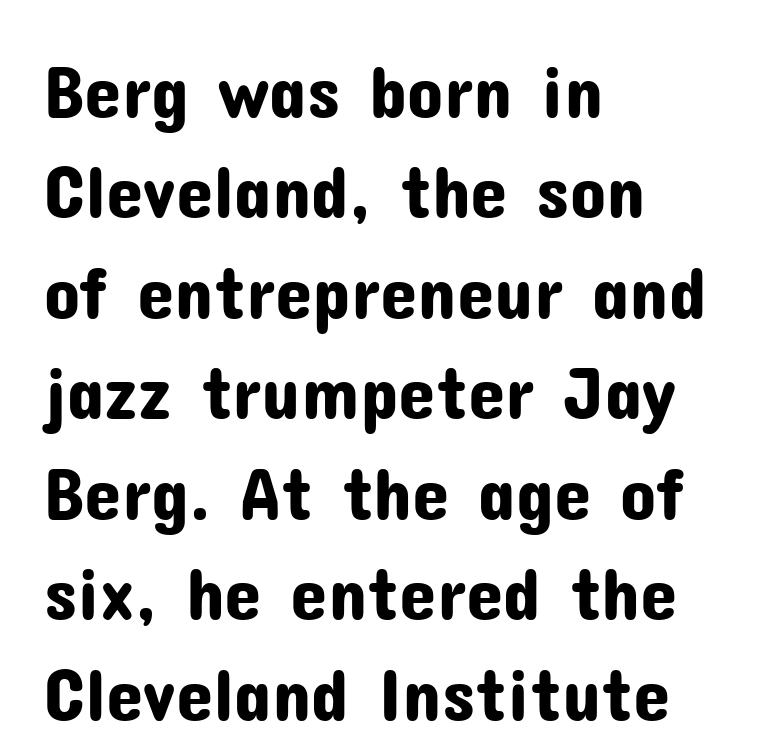
Each letter keeps its own natural width here, so spacing adapts to shape. The leading is moderate, giving the passage an even texture. Bare-footed words on every line. The font family rendered here belongs to the sans-serif group. Nothing unusual about the tracking: characters are spaced as the font intends. Italic: no, the glyphs are upright roman.
